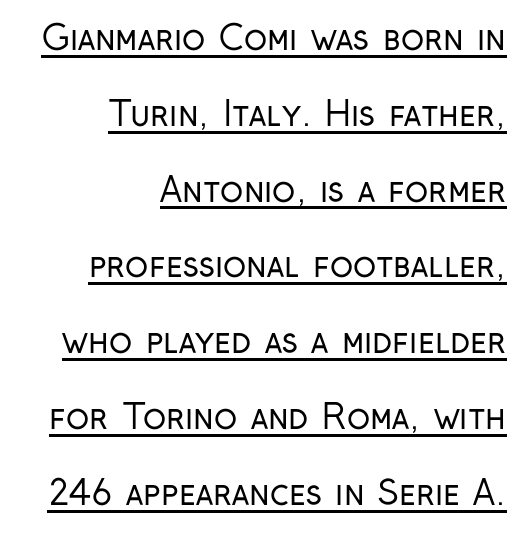
Q: Is the text bold? A: No.
Q: Is the text italic (slanted)? A: No, it is upright.
Q: Is the typeface a serif or a sans-serif typeface? A: Sans-serif.
Q: Is the text underlined? A: Yes.
Q: How is the paragraph aligned? A: Right-aligned.
Q: Is the spacing between letters normal or unusually wide? A: Normal.
Q: Is the spacing between lines tight, normal or loose? A: Loose.
Q: Width (condensed, normal, or wide)? A: Condensed.
Q: Stroke contrast? A: Low.
Q: x-height? A: Medium.
Q: Monospaced? A: No.
